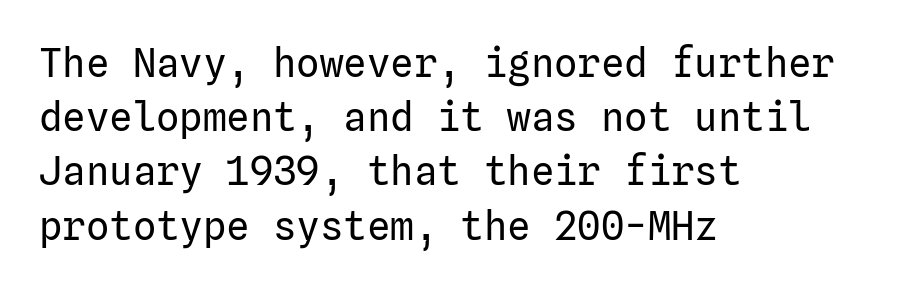
Stroke thickness stays within the range of a standard reading face or lighter. This is roman type, the default non-slanted kind. What kind of face is this? One without serifs — a sans. Is the block centered? No — it sits flush against the left margin.
